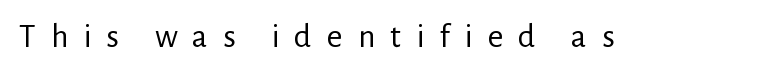
{"serif": "no", "italic": "no", "bold": "no", "weight": "regular", "width": "normal", "stroke_contrast": "low", "x_height": "medium", "monospaced": "no", "underline": "no", "letter_spacing": "wide", "letter_spacing_em": 0.44, "glyph_px": 34}
